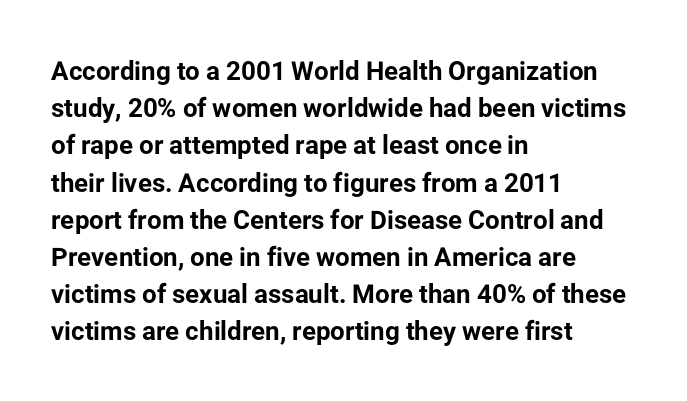
Q: Is the text bold? A: Yes.
Q: Is the text italic (slanted)? A: No, it is upright.
Q: Is the text underlined? A: No.
Q: How is the paragraph aligned? A: Left-aligned.
Q: Is the spacing between letters normal or unusually wide? A: Normal.
Q: Is the spacing between lines tight, normal or loose? A: Normal.
